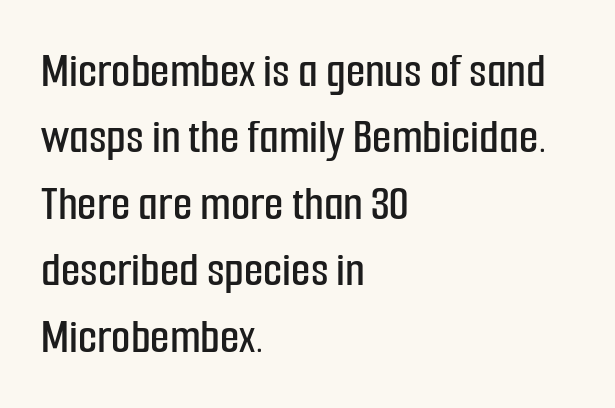
The image shows 50 px condensed sans-serif type, upright; set left-aligned, normal line spacing (1.33x), normal letter spacing, not underlined; low stroke contrast and a medium x-height.
